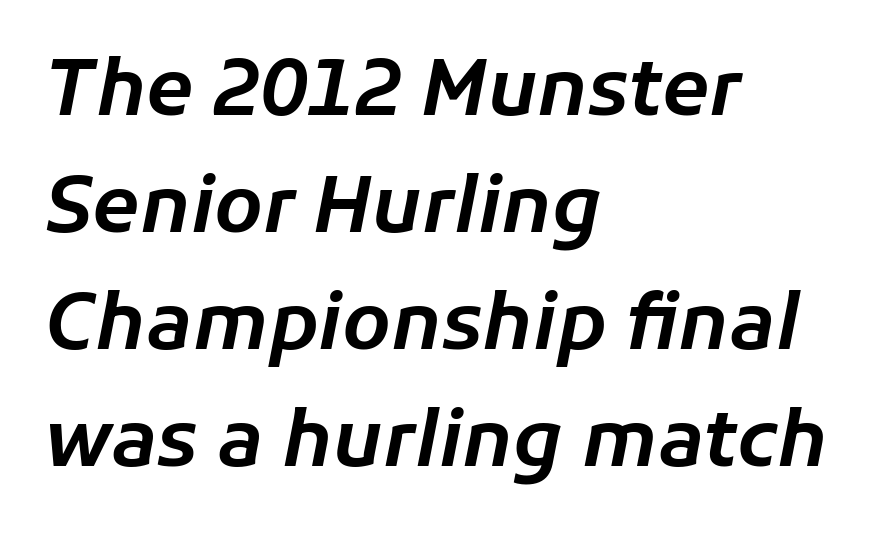
Q: Is the text italic (slanted)? A: Yes, it leans right by about 11 degrees.
Q: Is the text underlined? A: No.
Q: How is the paragraph aligned? A: Left-aligned.
Q: Is the spacing between letters normal or unusually wide? A: Normal.
Q: Is the spacing between lines tight, normal or loose? A: Normal.
Q: Width (condensed, normal, or wide)? A: Normal.
Q: Stroke contrast? A: Low.
Q: x-height? A: Medium.
Q: Monospaced? A: No.
